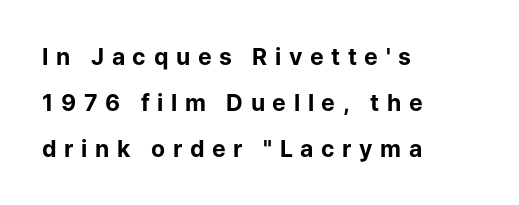
{"italic": "no", "bold": "yes", "underline": "no", "align": "left", "line_spacing": "loose", "line_spacing_ratio": 2.0, "letter_spacing": "wide", "letter_spacing_em": 0.33, "glyph_px": 23}
